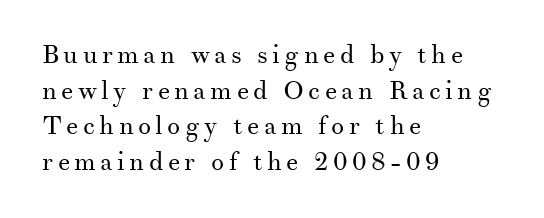
Q: Is the text bold? A: No.
Q: Is the text italic (slanted)? A: No, it is upright.
Q: Is the text underlined? A: No.
Q: How is the paragraph aligned? A: Left-aligned.
Q: Is the spacing between lines tight, normal or loose? A: Normal.
